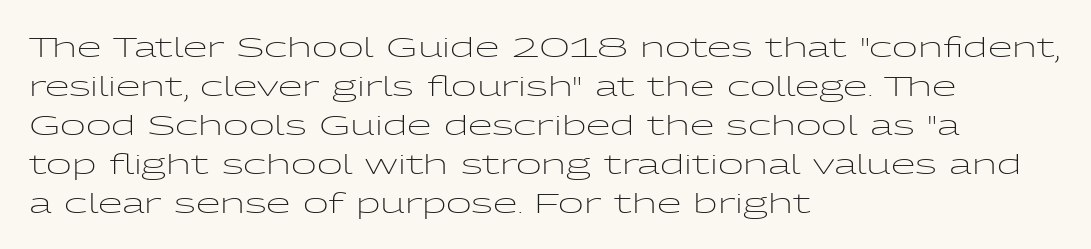
The image shows 28 px light, wide sans-serif type, upright; set left-aligned, normal line spacing (1.39x), normal letter spacing, not underlined; low stroke contrast and a medium x-height.
